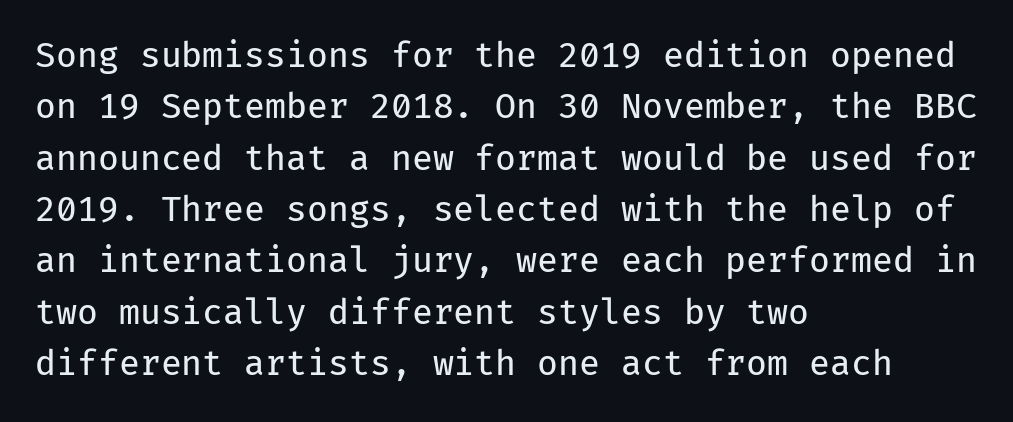
The image shows 34 px regular-weight sans-serif type, upright, monospaced; set left-aligned, normal line spacing (1.51x), normal letter spacing, not underlined; low stroke contrast and a medium x-height.
